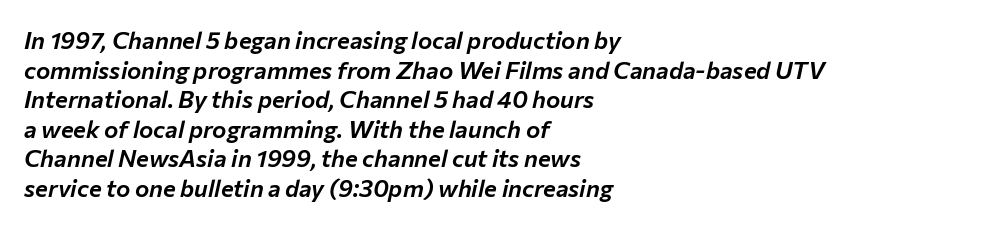
Q: Is the text italic (slanted)? A: Yes, it leans right by about 12 degrees.
Q: Is the text underlined? A: No.
Q: How is the paragraph aligned? A: Left-aligned.
Q: Is the spacing between letters normal or unusually wide? A: Normal.
